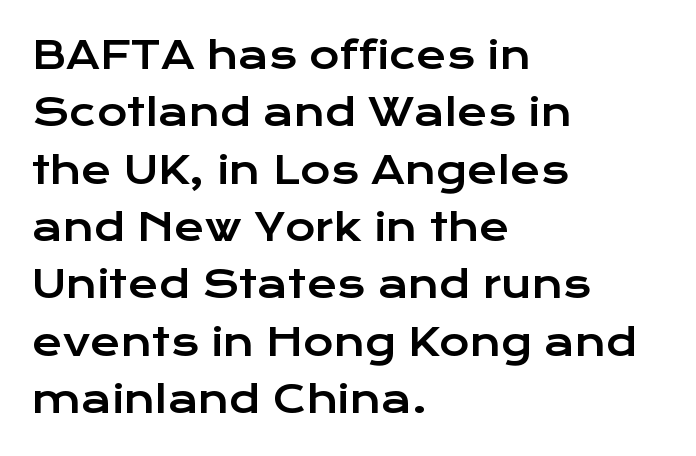
Q: Is the text italic (slanted)? A: No, it is upright.
Q: Is the typeface a serif or a sans-serif typeface? A: Sans-serif.
Q: Is the text underlined? A: No.
Q: How is the paragraph aligned? A: Left-aligned.
Q: Is the spacing between letters normal or unusually wide? A: Normal.
Q: Is the spacing between lines tight, normal or loose? A: Normal.
Q: Width (condensed, normal, or wide)? A: Wide.
Q: Stroke contrast? A: Low.
Q: x-height? A: Medium.
Q: Monospaced? A: No.
